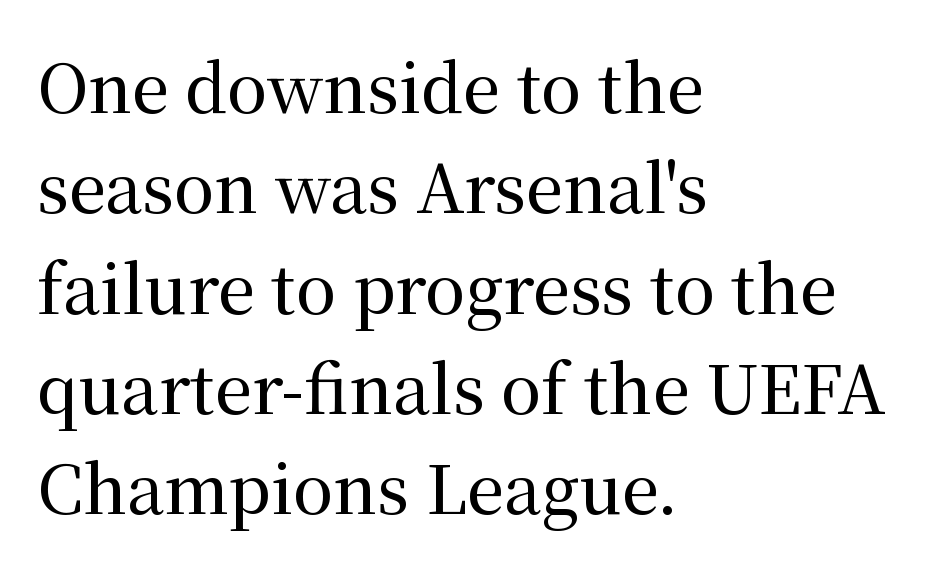
Q: Is the text italic (slanted)? A: No, it is upright.
Q: Is the typeface a serif or a sans-serif typeface? A: Serif.
Q: Is the text underlined? A: No.
Q: How is the paragraph aligned? A: Left-aligned.
Q: Is the spacing between letters normal or unusually wide? A: Normal.
Q: Is the spacing between lines tight, normal or loose? A: Normal.
Q: Width (condensed, normal, or wide)? A: Normal.
Q: Stroke contrast? A: Medium.
Q: x-height? A: Medium.
Q: Monospaced? A: No.
